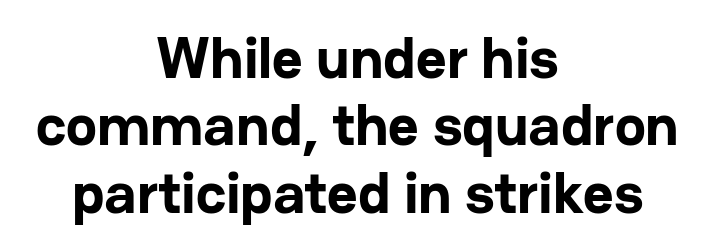
The horizontal fit of the characters is conventional and even. Any mark beneath the type? The region is blank. Unlike italic type, these characters show no tilt at all. Looks like regular typesetting: each glyph gets only the width it needs. The type family on display is of the sans-serif kind. Layout note: lines centered.
